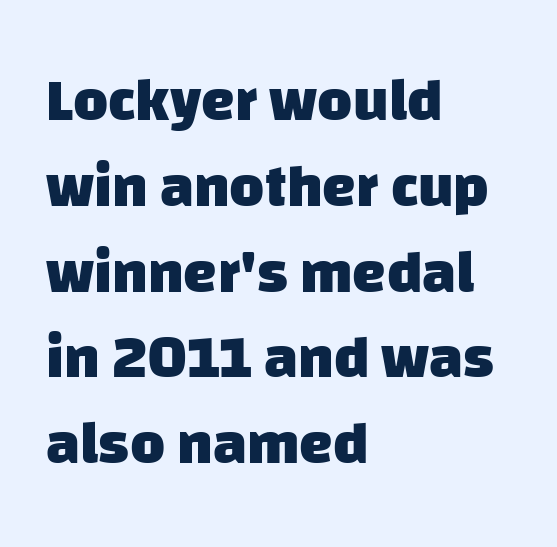
Q: Is the text bold? A: Yes.
Q: Is the typeface a serif or a sans-serif typeface? A: Sans-serif.
Q: Is the text underlined? A: No.
Q: How is the paragraph aligned? A: Left-aligned.
Q: Is the spacing between letters normal or unusually wide? A: Normal.
Q: Is the spacing between lines tight, normal or loose? A: Normal.
Q: Width (condensed, normal, or wide)? A: Normal.
Q: Stroke contrast? A: Low.
Q: x-height? A: Large.
Q: Monospaced? A: No.
